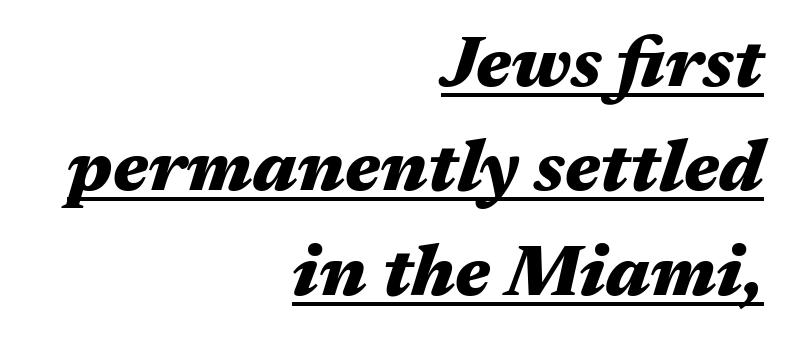
Q: Is the text bold? A: Yes.
Q: Is the text italic (slanted)? A: Yes, it leans right by about 17 degrees.
Q: Is the text underlined? A: Yes.
Q: How is the paragraph aligned? A: Right-aligned.
Q: Is the spacing between letters normal or unusually wide? A: Normal.
Q: Is the spacing between lines tight, normal or loose? A: Normal.
Q: Width (condensed, normal, or wide)? A: Wide.
Q: Stroke contrast? A: Medium.
Q: x-height? A: Medium.
Q: Monospaced? A: No.
